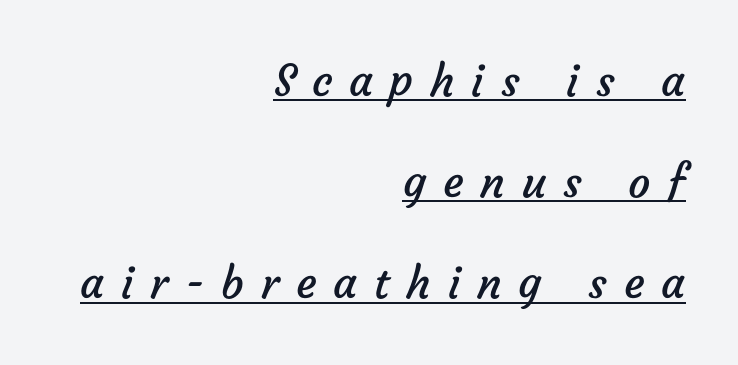
Q: Is the text bold? A: No.
Q: Is the typeface a serif or a sans-serif typeface? A: Sans-serif.
Q: Is the text underlined? A: Yes.
Q: How is the paragraph aligned? A: Right-aligned.
Q: Is the spacing between letters normal or unusually wide? A: Unusually wide.
Q: Is the spacing between lines tight, normal or loose? A: Loose.
Q: Width (condensed, normal, or wide)? A: Normal.
Q: Stroke contrast? A: Low.
Q: x-height? A: Medium.
Q: Monospaced? A: No.
